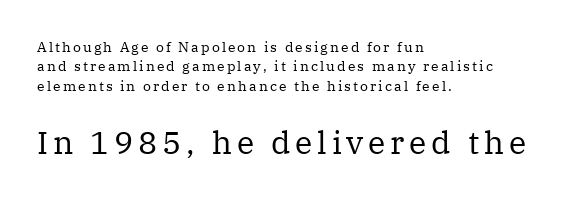
Q: Is the text bold? A: No.
Q: Is the text italic (slanted)? A: No, it is upright.
Q: Is the typeface a serif or a sans-serif typeface? A: Serif.
Q: Is the text underlined? A: No.
Q: How is the paragraph aligned? A: Left-aligned.
Q: Is the spacing between lines tight, normal or loose? A: Normal.
Q: Which block of text is set in a larger size, the first (top) or the second (bottom)? A: The second (bottom) one.
Q: Width (condensed, normal, or wide)? A: Normal.
Q: Stroke contrast? A: Medium.
Q: x-height? A: Medium.
Q: Monospaced? A: No.
